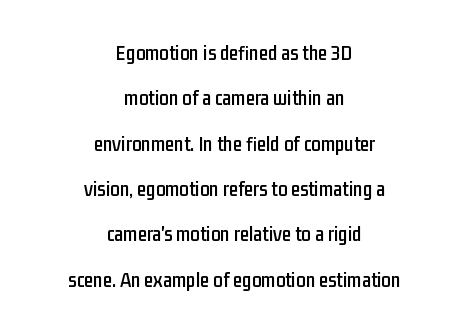
Q: Is the text italic (slanted)? A: No, it is upright.
Q: Is the text underlined? A: No.
Q: How is the paragraph aligned? A: Centered.
Q: Is the spacing between letters normal or unusually wide? A: Normal.
Q: Is the spacing between lines tight, normal or loose? A: Loose.
